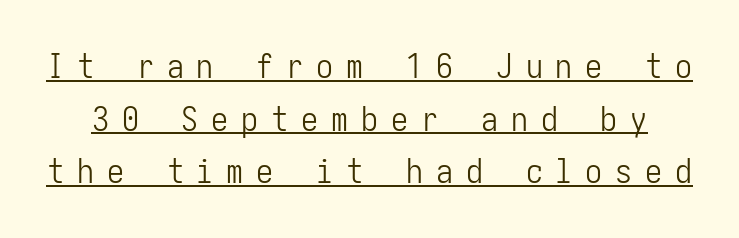
{"serif": "no", "italic": "no", "bold": "no", "weight": "light", "width": "condensed", "stroke_contrast": "low", "x_height": "medium", "underline": "yes", "line_spacing": "normal", "line_spacing_ratio": 1.55, "letter_spacing": "wide", "letter_spacing_em": 0.38, "glyph_px": 34}
